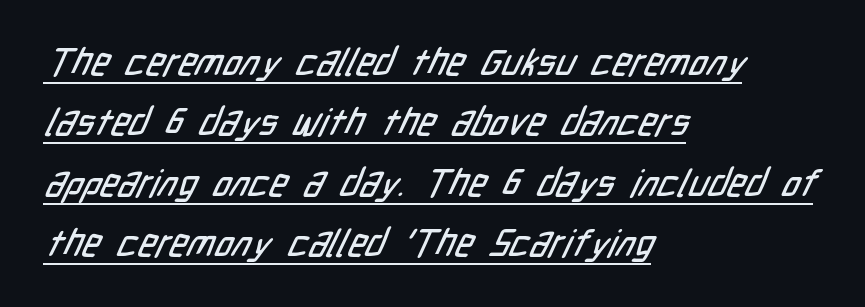
Is there an underline? Yes — a line sits under the letters. The rendering uses a moderate line-height, typical for paragraphs. Casual observation: everything's shoved over to the left. Is this a fixed-width face? No — the glyphs have proportional, varying widths. Does extra space separate the letters? No, they use regular spacing.
